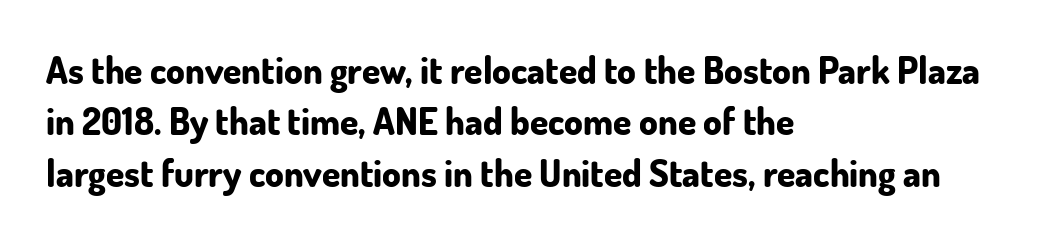
Weight check: bold — yes, fully. In CSS terms this would be text-align: left. Baseline-to-baseline distance is the conventional proportion of letter height. Is this a fixed-width face? No — the glyphs have proportional, varying widths. Descenders are the only things crossing below the line.
